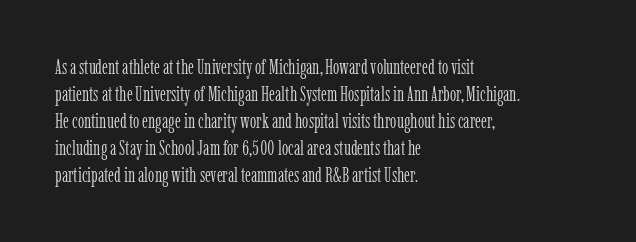
The image shows 20 px text type, upright; set left-aligned, normal line spacing (1.35x), normal letter spacing, not underlined.
